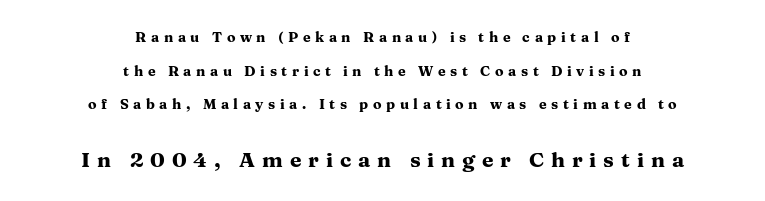
Q: Is the text bold? A: Yes.
Q: Is the text italic (slanted)? A: No, it is upright.
Q: Is the text underlined? A: No.
Q: How is the paragraph aligned? A: Centered.
Q: Is the spacing between letters normal or unusually wide? A: Unusually wide.
Q: Is the spacing between lines tight, normal or loose? A: Loose.
Q: Which block of text is set in a larger size, the first (top) or the second (bottom)? A: The second (bottom) one.
